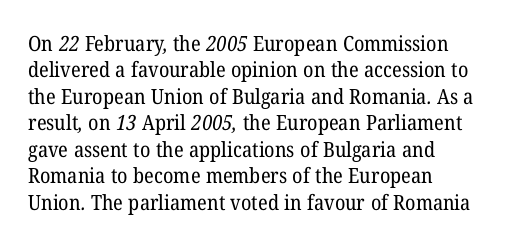
The image shows 21 px text type; set left-aligned, normal line spacing (1.26x), normal letter spacing, not underlined.
